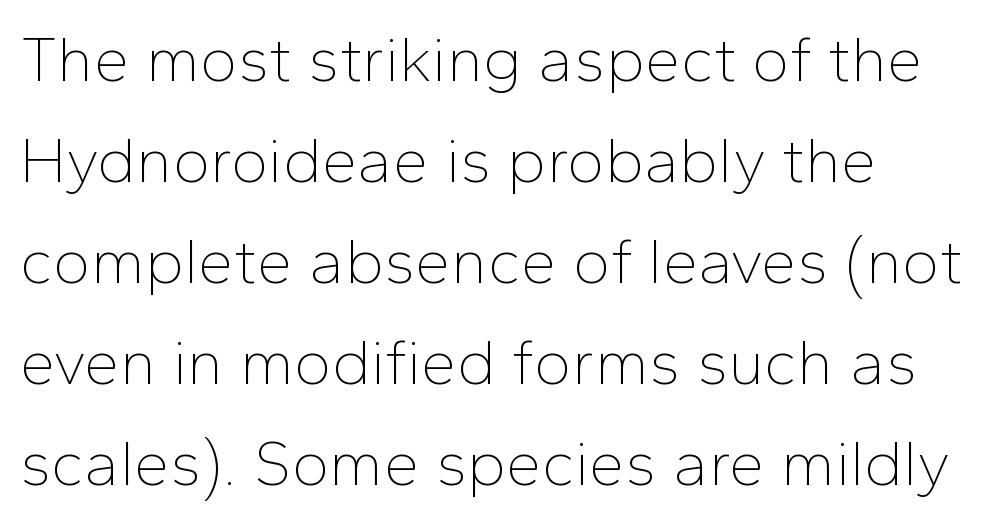
Q: Is the text bold? A: No.
Q: Is the text italic (slanted)? A: No, it is upright.
Q: Is the typeface a serif or a sans-serif typeface? A: Sans-serif.
Q: Is the text underlined? A: No.
Q: How is the paragraph aligned? A: Left-aligned.
Q: Is the spacing between letters normal or unusually wide? A: Normal.
Q: Is the spacing between lines tight, normal or loose? A: Normal.
Q: Width (condensed, normal, or wide)? A: Normal.
Q: Stroke contrast? A: Low.
Q: x-height? A: Medium.
Q: Monospaced? A: No.
